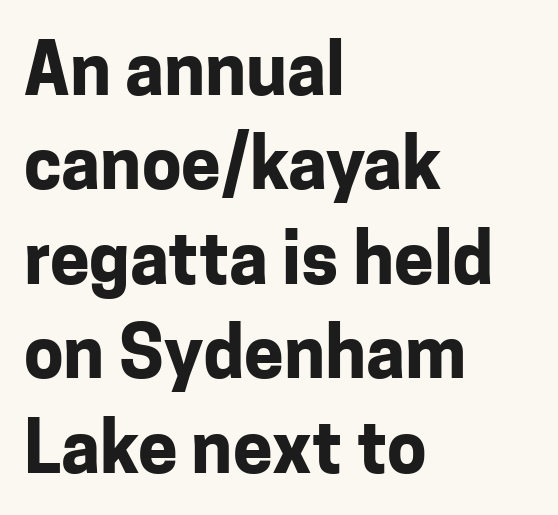
The setting favours the left margin, as ordinary paragraphs usually do. The letters stand upright; this is a roman face. Decoration check: the copy has no underline. Compared with typical body copy, the letter spacing here is the same.
